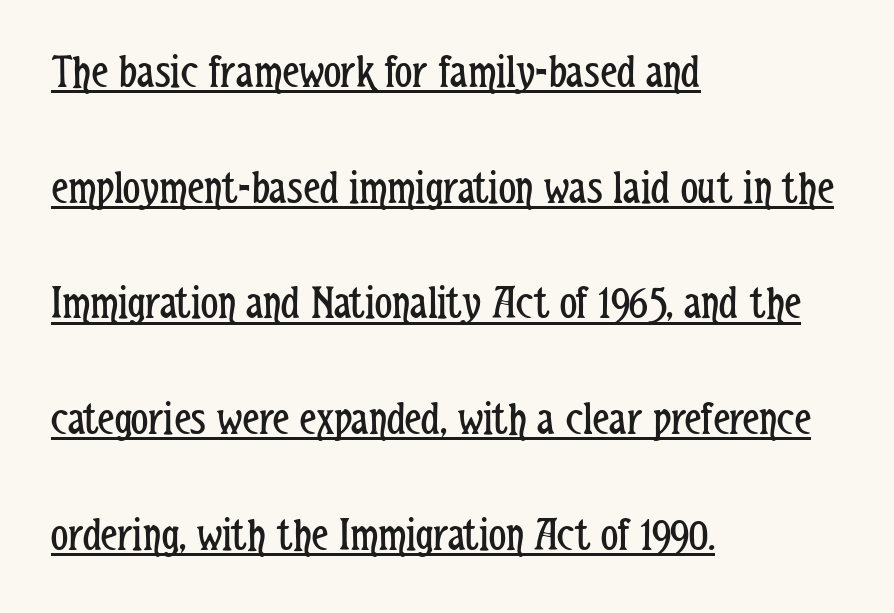
The image shows 48 px regular-weight, condensed sans-serif type, upright; set left-aligned, loose line spacing (2.41x), normal letter spacing, underlined; low stroke contrast and a medium x-height.
